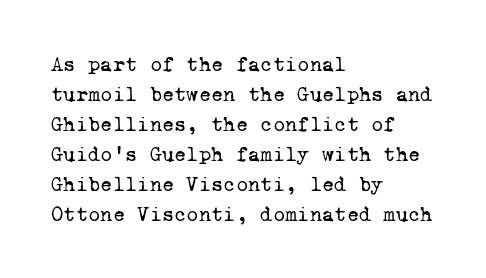
Has an underline been added? It has not. The face looks like a standard text weight, possibly lighter. The designer left line spacing at the default. Letter spacing: default.
